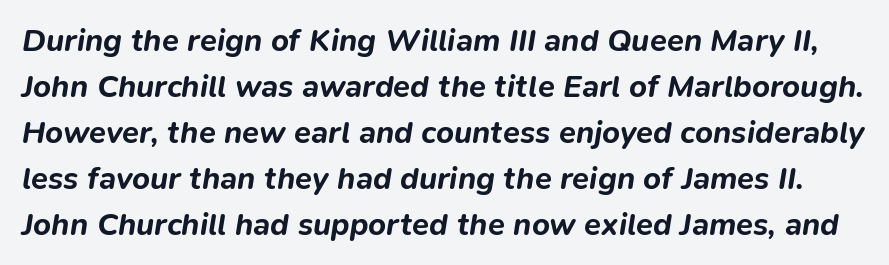
The image shows 31 px bold type, italic (leaning right); set normal line spacing (1.48x), normal letter spacing, not underlined; low stroke contrast and a medium x-height.
